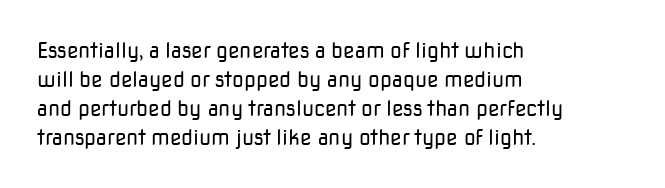
{"italic": "no", "bold": "no", "underline": "no", "align": "left", "line_spacing": "normal", "line_spacing_ratio": 1.38, "letter_spacing": "normal", "letter_spacing_em": 0.0, "glyph_px": 21}
